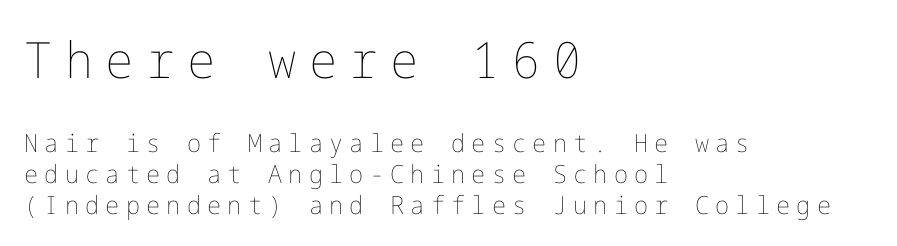
Does the bottom block carry the larger type? No, the top block does. A typesetter would mark this as roman, not italic. Has an underline been added? It has not. Every row of glyphs begins at an identical x-position on the left. Does extra space separate the letters? Yes, quite a lot of it. The characters are drawn with everyday or finer stroke widths.
